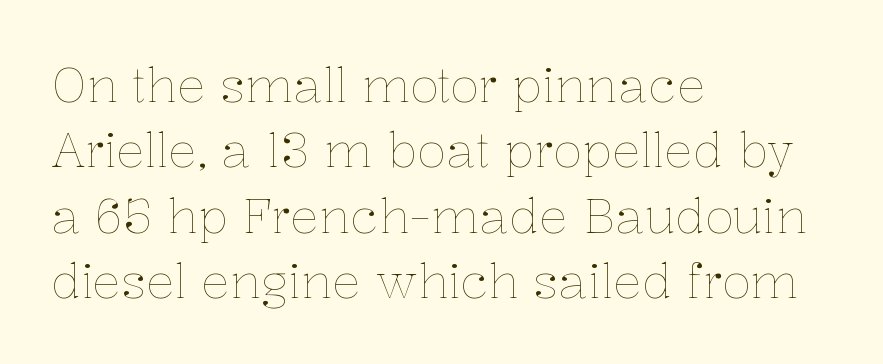
{"italic": "no", "bold": "no", "weight": "thin", "width": "normal", "stroke_contrast": "low", "x_height": "medium", "monospaced": "no", "underline": "no", "align": "left", "line_spacing": "normal", "line_spacing_ratio": 1.36, "letter_spacing": "normal", "letter_spacing_em": 0.0, "glyph_px": 48}
